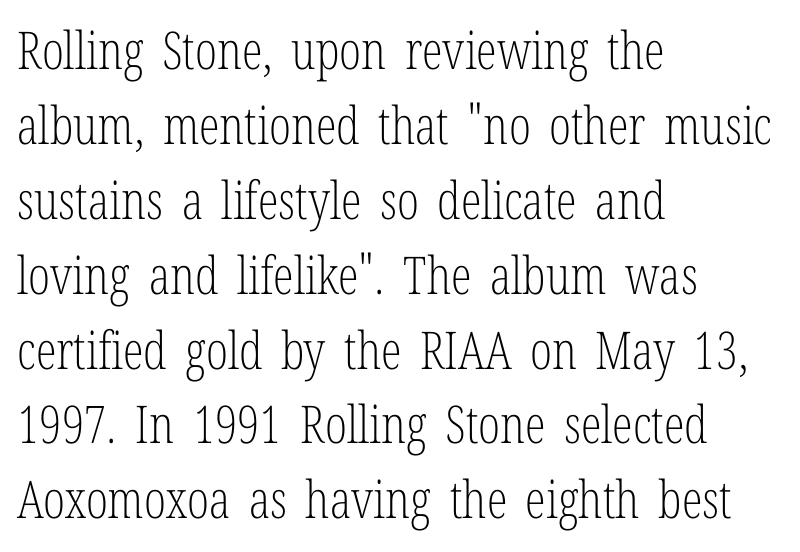
The image shows 52 px light, condensed serif type, upright; set left-aligned, normal line spacing (1.44x), normal letter spacing, not underlined; low stroke contrast and a medium x-height.
